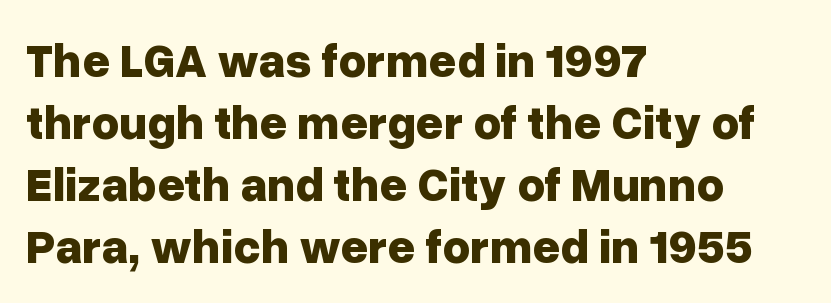
{"serif": "no", "italic": "no", "bold": "yes", "weight": "bold", "width": "normal", "stroke_contrast": "low", "x_height": "medium", "monospaced": "no", "underline": "no", "align": "left", "line_spacing": "normal", "line_spacing_ratio": 1.29, "letter_spacing": "normal", "letter_spacing_em": 0.0, "glyph_px": 48}
